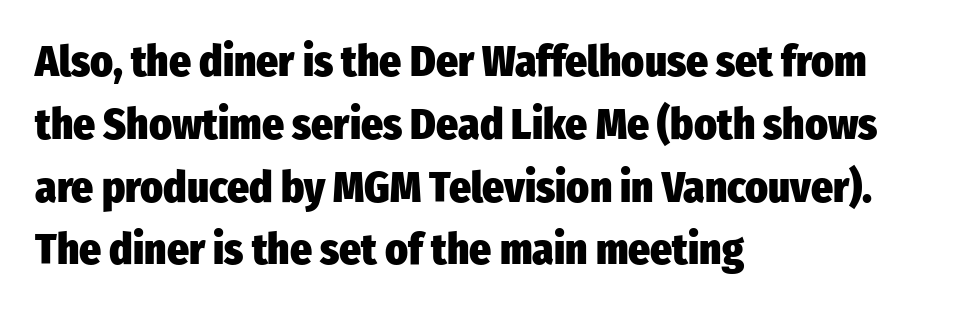
{"serif": "no", "italic": "no", "bold": "yes", "weight": "heavy", "width": "condensed", "stroke_contrast": "low", "x_height": "medium", "monospaced": "no", "underline": "no", "align": "left", "line_spacing": "normal", "line_spacing_ratio": 1.46, "letter_spacing": "normal", "letter_spacing_em": 0.0, "glyph_px": 43}
